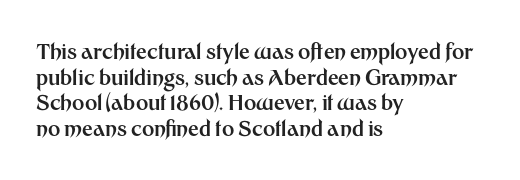
Is there any slant? The stems are plumb. The zone under the glyphs is completely vacant. Caption: bold face, heavy strokes. Each word holds together tightly as a unit, with standard inter-letter gaps. Does the copy run flush right? No — it runs flush left.
